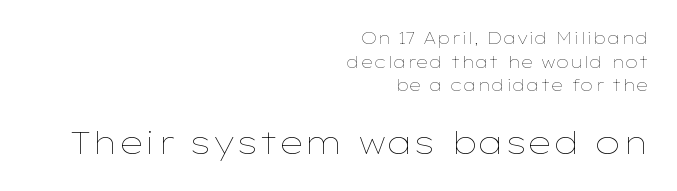
{"italic": "no", "bold": "no", "weight": "thin", "width": "wide", "stroke_contrast": "low", "x_height": "medium", "monospaced": "no", "underline": "no", "align": "right", "line_spacing": "normal", "line_spacing_ratio": 1.47, "letter_spacing": "normal", "letter_spacing_em": 0.0, "larger_block": "second", "size_ratio": 1.94, "glyph_px": 31}
